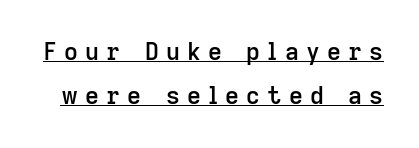
Q: Is the text bold? A: Semi-bold.
Q: Is the text italic (slanted)? A: No, it is upright.
Q: Is the text underlined? A: Yes.
Q: Is the spacing between letters normal or unusually wide? A: Unusually wide.
